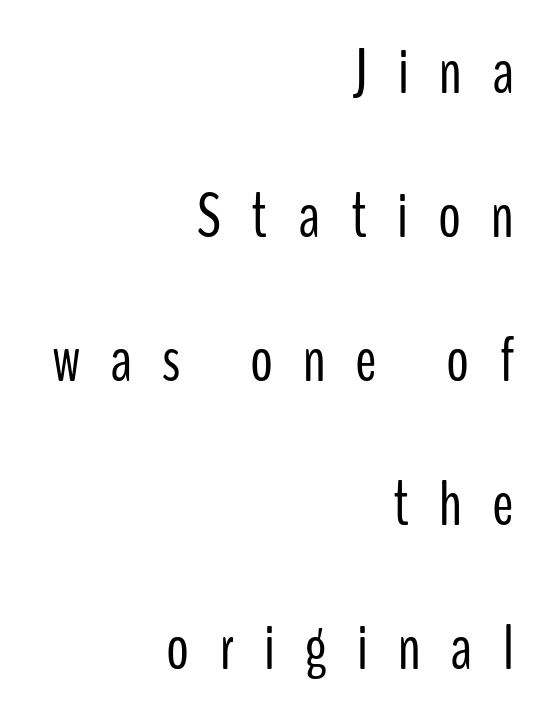
The image shows 64 px light, condensed sans-serif type, upright; set right-aligned, loose line spacing (2.25x), unusually wide letter spacing (+0.47 em), not underlined; low stroke contrast and a medium x-height.
